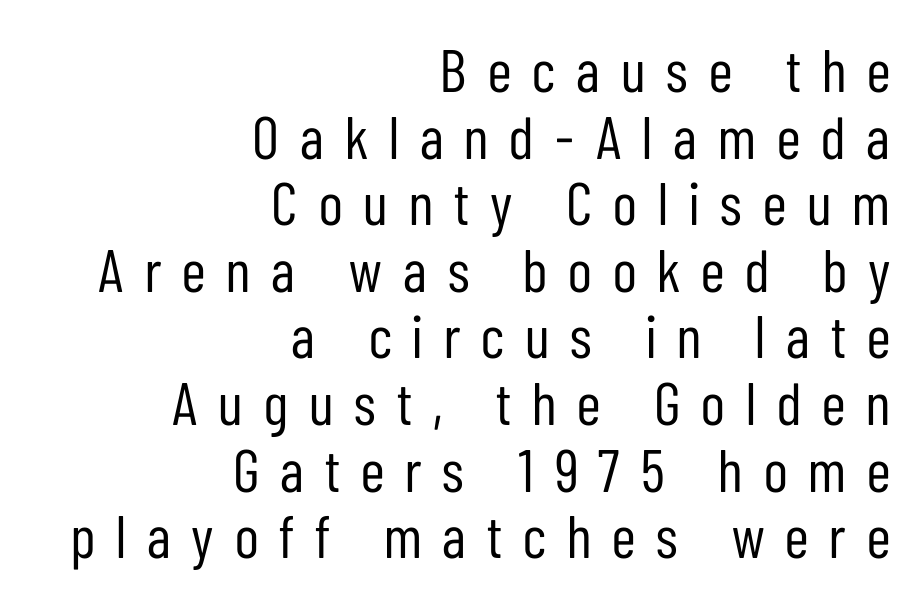
{"serif": "no", "italic": "no", "bold": "no", "weight": "regular", "width": "condensed", "stroke_contrast": "low", "x_height": "medium", "monospaced": "no", "underline": "no", "align": "right", "line_spacing": "tight", "line_spacing_ratio": 1.11, "letter_spacing": "wide", "letter_spacing_em": 0.35, "glyph_px": 60}
